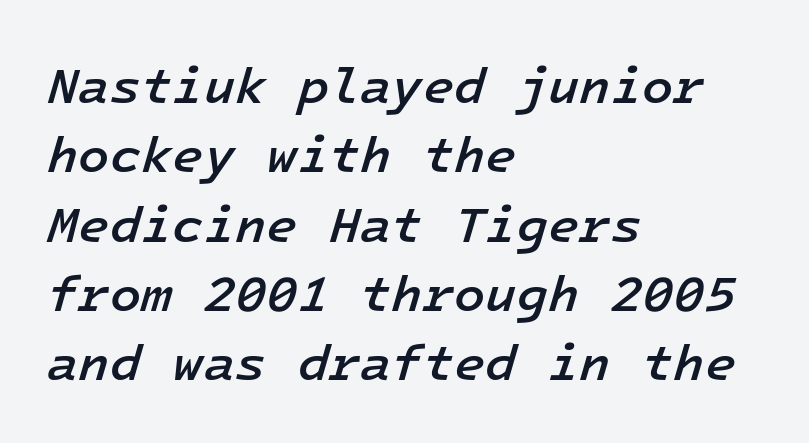
{"italic": "yes", "lean": "right", "slant_degrees": 16, "bold": "semi", "weight": "semibold", "width": "normal", "stroke_contrast": "low", "x_height": "medium", "monospaced": "yes", "underline": "no", "align": "left", "line_spacing": "normal", "line_spacing_ratio": 1.36, "letter_spacing": "normal", "letter_spacing_em": 0.0, "glyph_px": 51}
